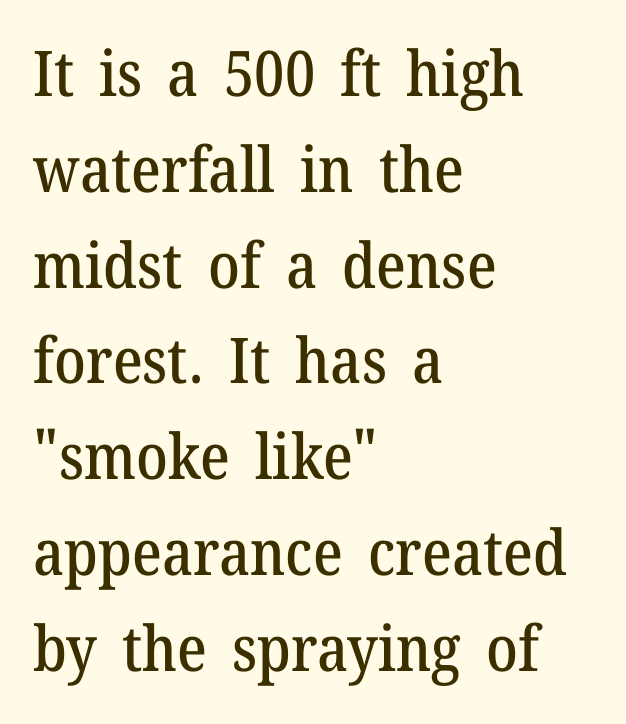
In terms of letterform style, serifs are clearly present. Each new line begins a customary step beneath the previous one. This is roman type, the default non-slanted kind. The face used here is rendered with its standard letterfit. The paragraph shown leans on its left margin. Descender tails drop into unmarked territory.
